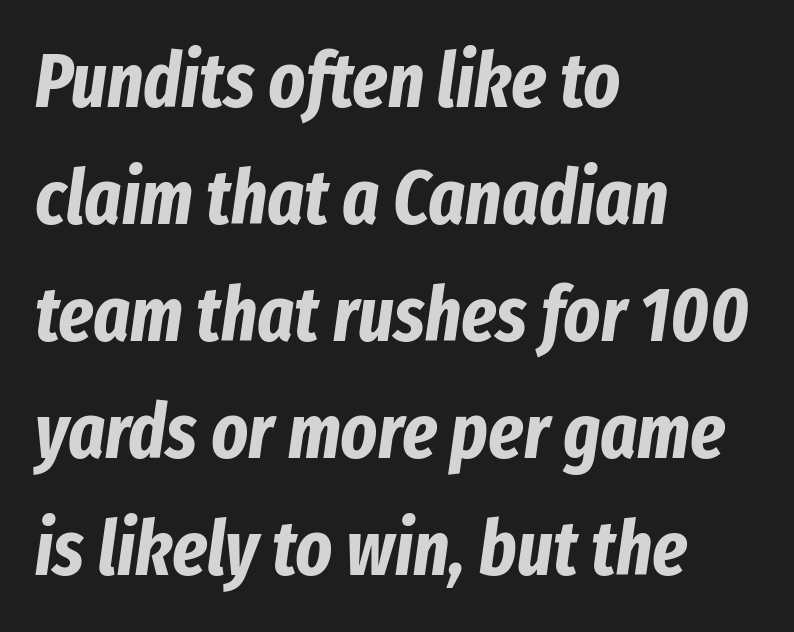
Check under the words: just untouched page. The passage shown leans; its letterforms are oblique. The rendering uses natural spacing where letterforms have individual widths. Nothing unusual about the tracking: characters are spaced as the font intends.
